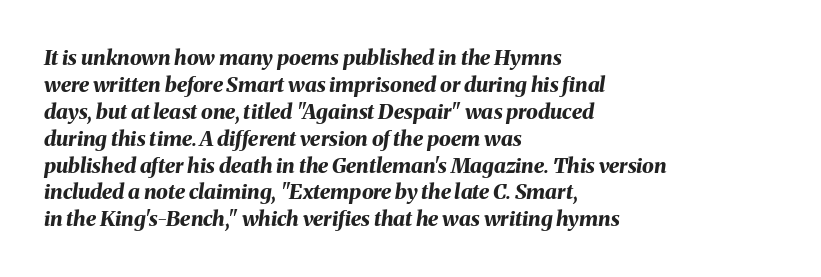
Q: Is the text bold? A: Yes.
Q: Is the text italic (slanted)? A: Yes, it leans right by about 8 degrees.
Q: Is the text underlined? A: No.
Q: How is the paragraph aligned? A: Left-aligned.
Q: Is the spacing between letters normal or unusually wide? A: Normal.
Q: Is the spacing between lines tight, normal or loose? A: Normal.
